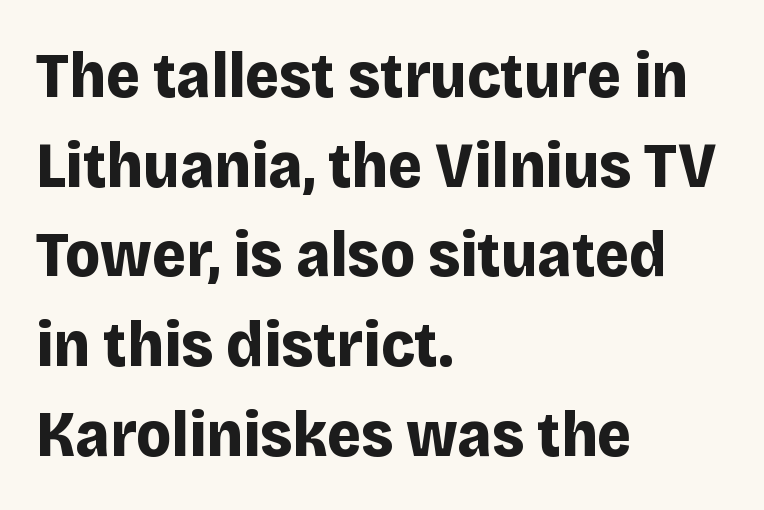
Q: Is the text bold? A: Yes.
Q: Is the text italic (slanted)? A: No, it is upright.
Q: Is the typeface a serif or a sans-serif typeface? A: Sans-serif.
Q: Is the text underlined? A: No.
Q: How is the paragraph aligned? A: Left-aligned.
Q: Is the spacing between letters normal or unusually wide? A: Normal.
Q: Is the spacing between lines tight, normal or loose? A: Normal.
Q: Width (condensed, normal, or wide)? A: Normal.
Q: Stroke contrast? A: Low.
Q: x-height? A: Large.
Q: Monospaced? A: No.
